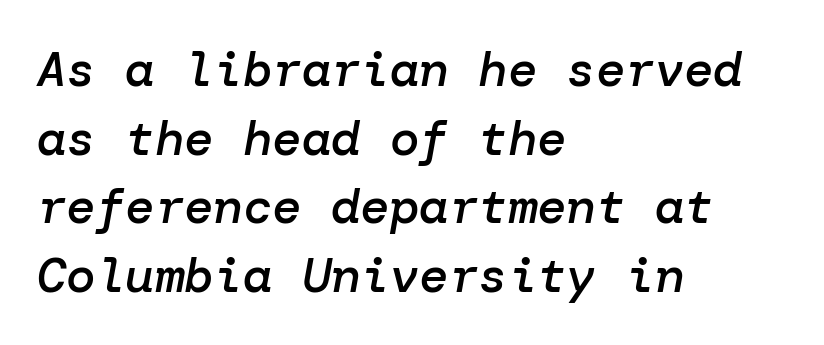
This sample is left-justified, so line endings fall wherever the words run out. Nobody drew a line under any word here. A bit beefed up — I'd call it semibold rather than bold. What's the leading like? Ordinary, nothing unusual. These lines keep a tight, regular rhythm from letter to letter. It's the slanting kind of type.
